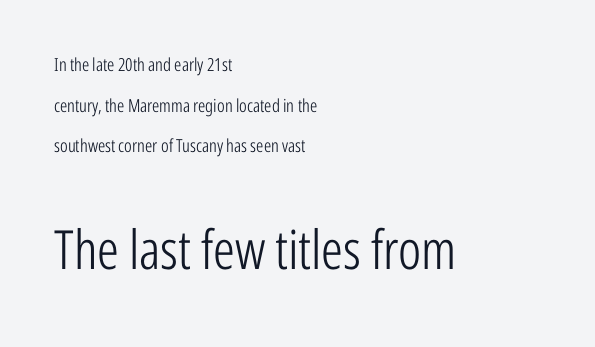
The image shows 54 px light, condensed sans-serif type, upright; set left-aligned, loose line spacing (2.26x), normal letter spacing, not underlined; the second (bottom) block is 3.0x larger; low stroke contrast and a medium x-height.
